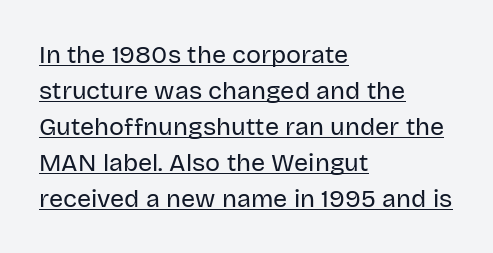
The image shows 25 px text type, upright; set left-aligned, normal line spacing (1.44x), normal letter spacing, underlined.
